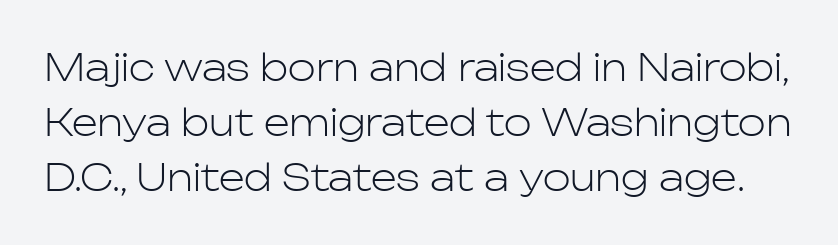
The image shows 37 px light sans-serif type, upright; set normal line spacing (1.48x), normal letter spacing, not underlined; low stroke contrast and a medium x-height.
